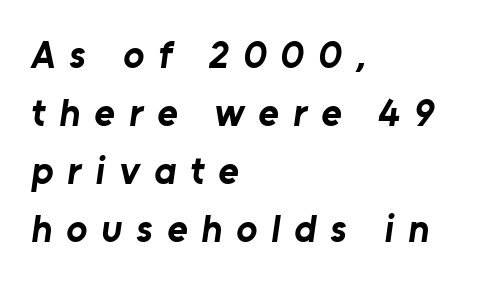
Summary of vertical rhythm: regular, with standard interline spacing. This sample has the flowing, uneven cadence of proportional lettering. Set as a true bold cut, around the 700 mark. Short note: letters widely spaced.
